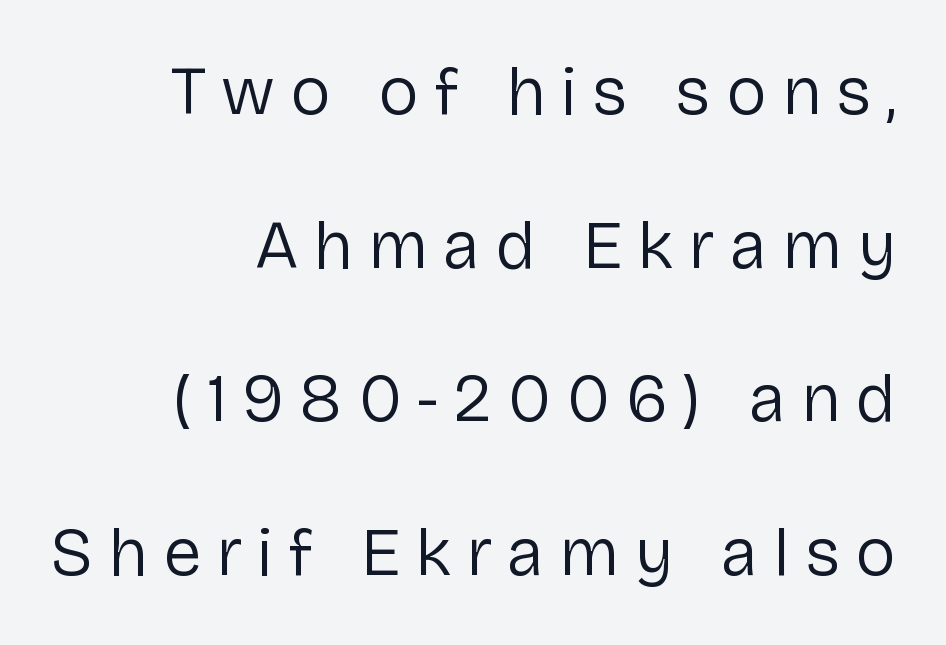
Q: Is the text bold? A: No.
Q: Is the text italic (slanted)? A: No, it is upright.
Q: Is the typeface a serif or a sans-serif typeface? A: Sans-serif.
Q: Is the text underlined? A: No.
Q: How is the paragraph aligned? A: Right-aligned.
Q: Is the spacing between letters normal or unusually wide? A: Unusually wide.
Q: Is the spacing between lines tight, normal or loose? A: Loose.
Q: Width (condensed, normal, or wide)? A: Normal.
Q: Stroke contrast? A: Low.
Q: x-height? A: Medium.
Q: Monospaced? A: No.
